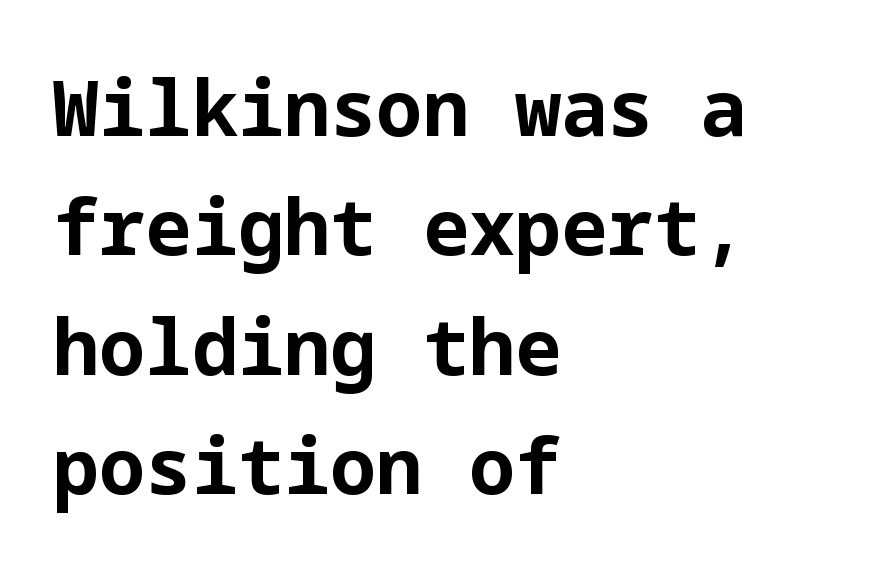
Q: Is the text bold? A: Yes.
Q: Is the text italic (slanted)? A: No, it is upright.
Q: Is the typeface a serif or a sans-serif typeface? A: Sans-serif.
Q: Is the text underlined? A: No.
Q: How is the paragraph aligned? A: Left-aligned.
Q: Is the spacing between letters normal or unusually wide? A: Normal.
Q: Is the spacing between lines tight, normal or loose? A: Normal.
Q: Width (condensed, normal, or wide)? A: Normal.
Q: Stroke contrast? A: Low.
Q: x-height? A: Medium.
